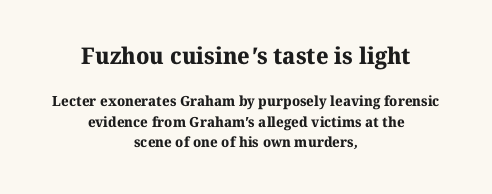
{"bold": "yes", "underline": "no", "align": "center", "line_spacing": "normal", "line_spacing_ratio": 1.47, "letter_spacing": "normal", "letter_spacing_em": 0.0, "larger_block": "first", "size_ratio": 1.64, "glyph_px": 23}
